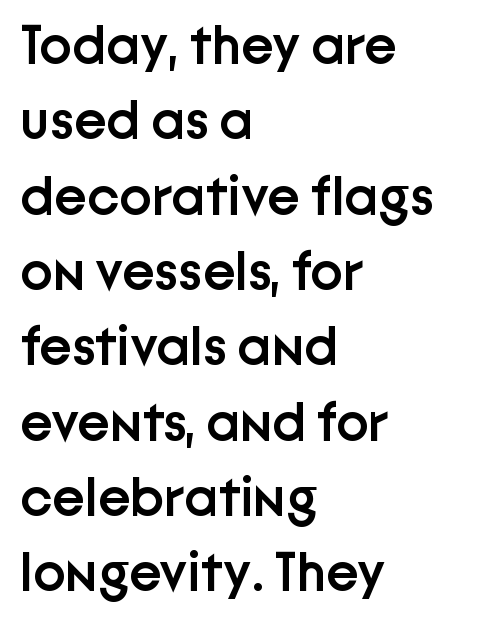
The image shows 55 px semibold sans-serif type, upright; set left-aligned, normal line spacing (1.37x), normal letter spacing, not underlined; low stroke contrast and a medium x-height.
